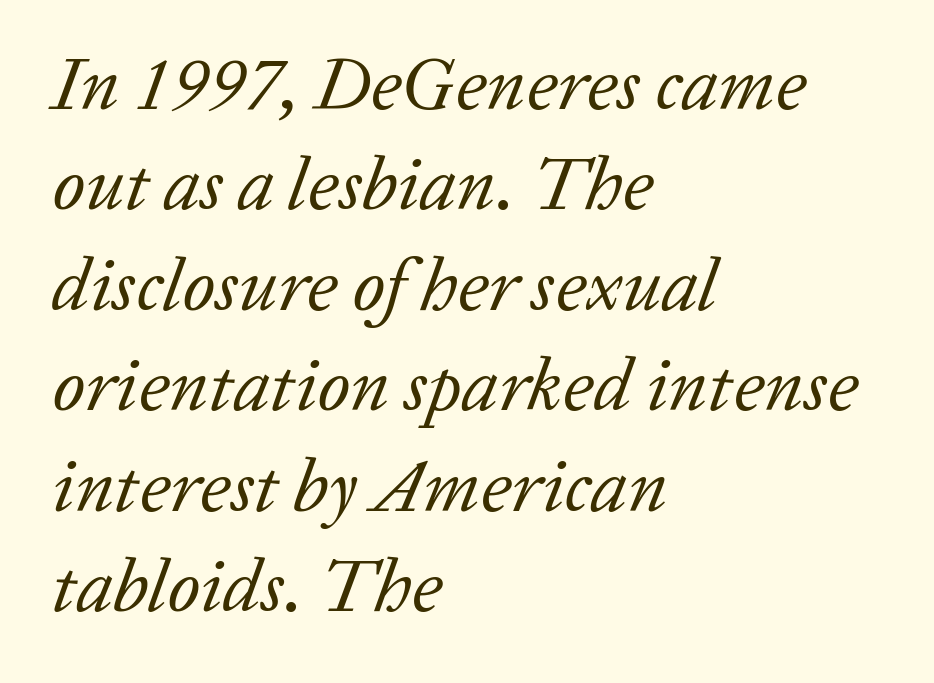
{"serif": "yes", "italic": "yes", "lean": "right", "slant_degrees": 20, "bold": "no", "weight": "regular", "width": "normal", "stroke_contrast": "low", "x_height": "medium", "monospaced": "no", "underline": "no", "align": "left", "line_spacing": "normal", "line_spacing_ratio": 1.34, "letter_spacing": "normal", "letter_spacing_em": 0.0, "glyph_px": 75}
